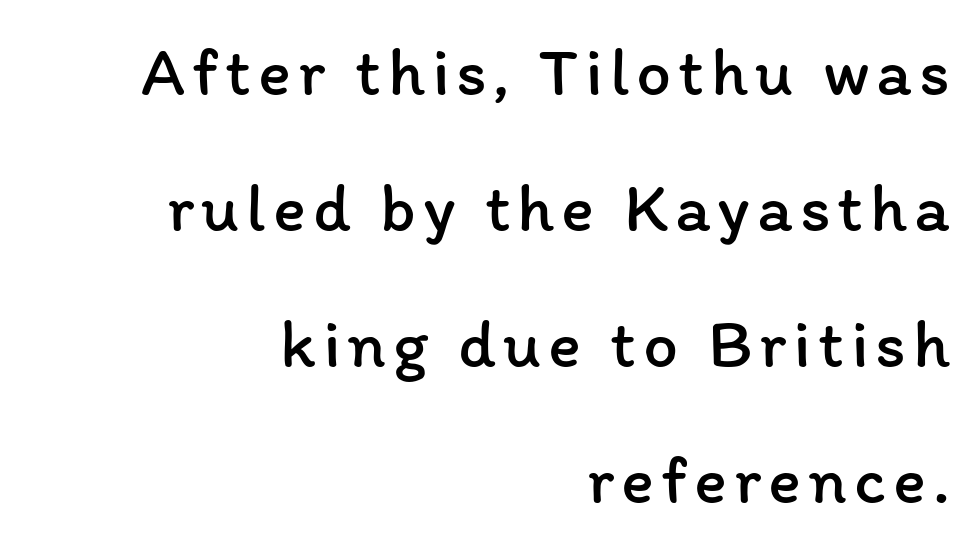
Stems here are at most as thick as an everyday book face. This block would shrink considerably if given ordinary leading; it's expanded now. All the whitespace from short lines collects on the left. Each letter keeps its own natural width here, so spacing adapts to shape. These lines were composed using upright roman letters. The strip under each line holds only bare page.
